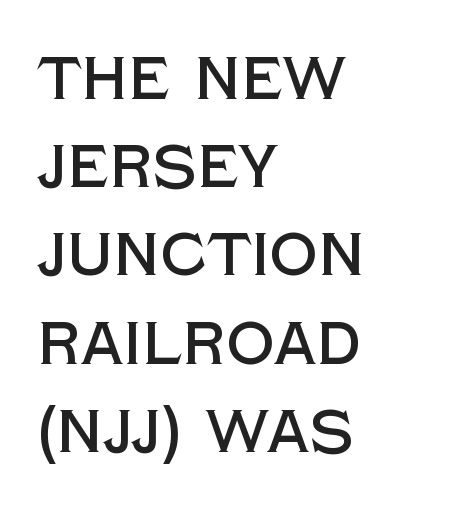
Q: Is the text italic (slanted)? A: No, it is upright.
Q: Is the typeface a serif or a sans-serif typeface? A: Sans-serif.
Q: Is the text underlined? A: No.
Q: How is the paragraph aligned? A: Left-aligned.
Q: Is the spacing between letters normal or unusually wide? A: Normal.
Q: Is the spacing between lines tight, normal or loose? A: Normal.
Q: Width (condensed, normal, or wide)? A: Normal.
Q: x-height? A: Large.
Q: Monospaced? A: No.
